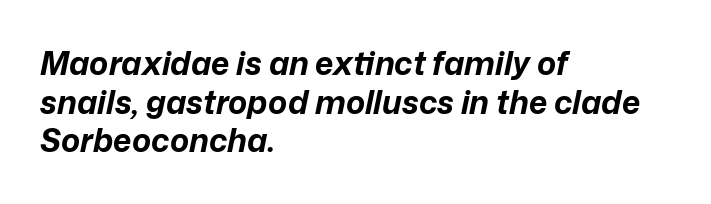
Q: Is the text bold? A: Yes.
Q: Is the text italic (slanted)? A: Yes, it leans right by about 12 degrees.
Q: Is the text underlined? A: No.
Q: How is the paragraph aligned? A: Left-aligned.
Q: Is the spacing between letters normal or unusually wide? A: Normal.
Q: Width (condensed, normal, or wide)? A: Normal.
Q: Stroke contrast? A: Low.
Q: x-height? A: Medium.
Q: Monospaced? A: No.
